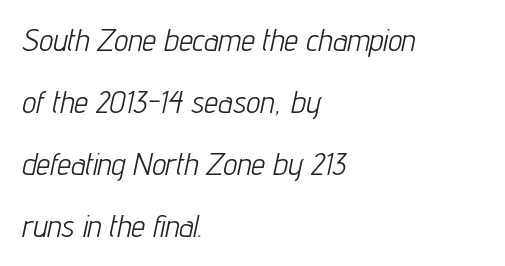
{"italic": "yes", "lean": "right", "slant_degrees": 12, "bold": "no", "weight": "light", "width": "condensed", "stroke_contrast": "low", "x_height": "medium", "monospaced": "no", "underline": "no", "align": "left", "line_spacing": "loose", "line_spacing_ratio": 2.0, "letter_spacing": "normal", "letter_spacing_em": 0.0, "glyph_px": 31}
